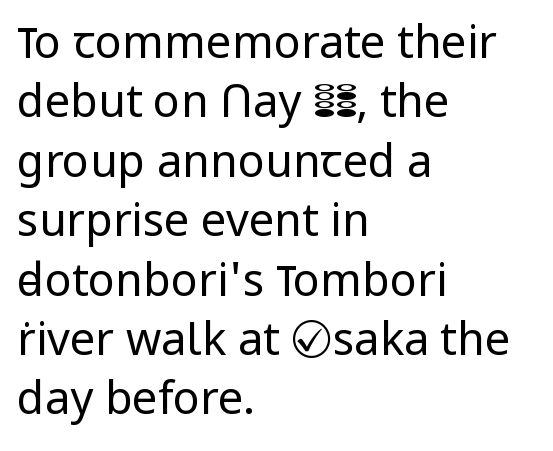
{"serif": "no", "italic": "no", "bold": "no", "weight": "regular", "width": "normal", "stroke_contrast": "low", "x_height": "medium", "monospaced": "no", "underline": "no", "align": "left", "line_spacing": "normal", "line_spacing_ratio": 1.32, "letter_spacing": "normal", "letter_spacing_em": 0.0, "glyph_px": 45}
